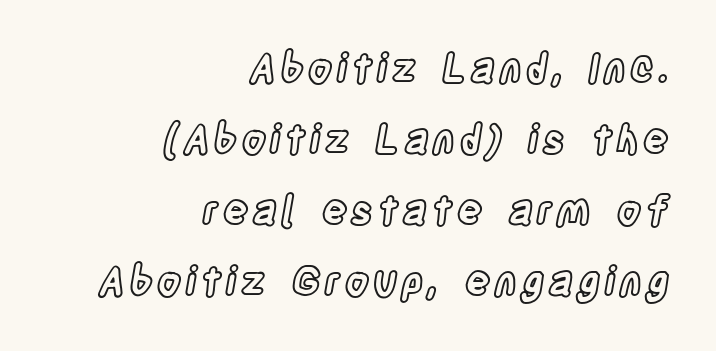
{"width": "condensed", "x_height": "large", "monospaced": "no", "underline": "no", "align": "right", "line_spacing_ratio": 1.82, "glyph_px": 39}
